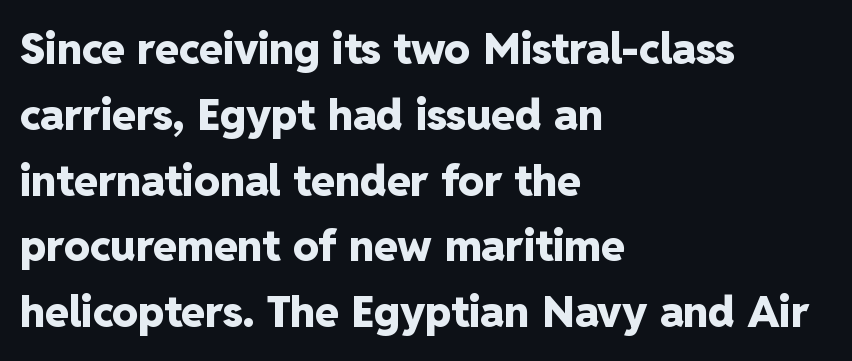
The paragraph shown leans on its left margin. The letters sit at their default tracking, neither squeezed nor spread. Honestly, there is no underline to notice here at all. The glyphs have the mass of a bold cut.
